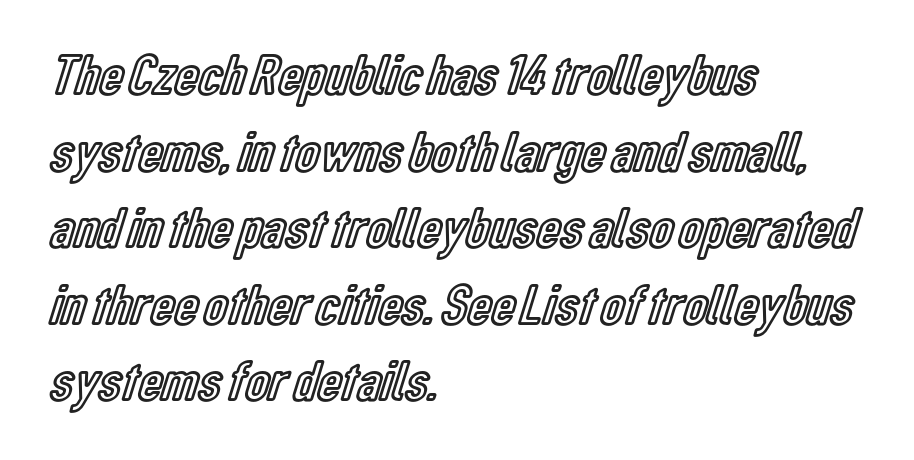
Think of a printed novel: that variable character pitch is what you see here. The strip under each line holds only bare page. Leading matches the norm, producing a regular column. These lines are set flush left with a ragged right edge. This rendering leaves character spacing at its baseline value.
